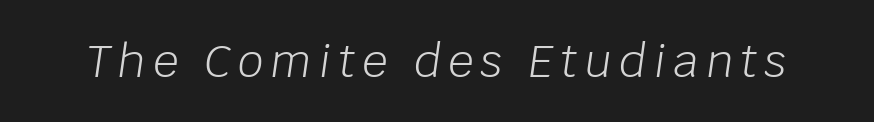
Q: Is the text bold? A: No.
Q: Is the text italic (slanted)? A: Yes, it leans right by about 8 degrees.
Q: Is the text underlined? A: No.
Q: Width (condensed, normal, or wide)? A: Normal.
Q: Stroke contrast? A: Low.
Q: x-height? A: Large.
Q: Monospaced? A: No.
